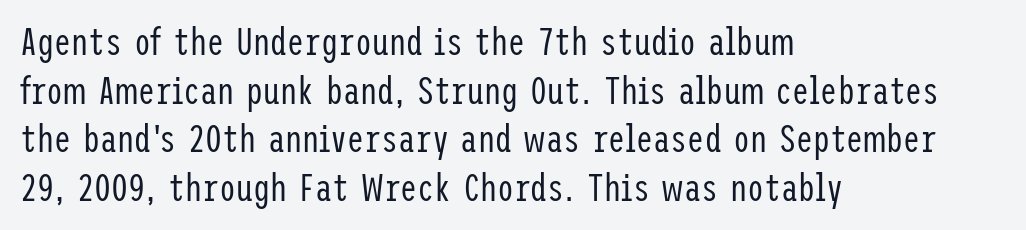
Q: Is the text bold? A: No.
Q: Is the text italic (slanted)? A: No, it is upright.
Q: Is the typeface a serif or a sans-serif typeface? A: Sans-serif.
Q: Is the text underlined? A: No.
Q: How is the paragraph aligned? A: Left-aligned.
Q: Is the spacing between letters normal or unusually wide? A: Normal.
Q: Is the spacing between lines tight, normal or loose? A: Normal.
Q: Width (condensed, normal, or wide)? A: Condensed.
Q: Stroke contrast? A: Low.
Q: x-height? A: Medium.
